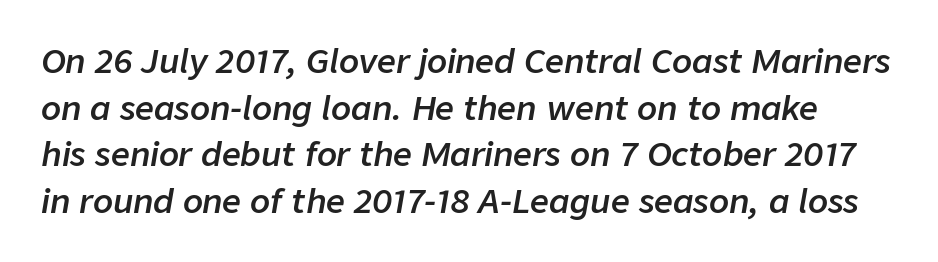
Just letters on the line, the space beneath them empty. The face used here is a semibold: visibly heavier than regular, lighter than bold. Leading matches the norm, producing a regular column. Tracking value appears to be zero — textbook default spacing.
